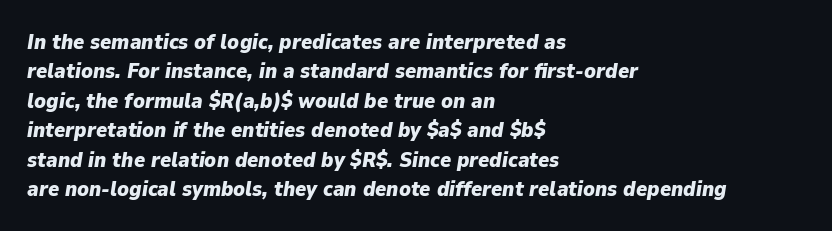
{"italic": "yes", "lean": "right", "slant_degrees": 9, "bold": "yes", "underline": "no", "align": "left", "line_spacing": "normal", "line_spacing_ratio": 1.4, "letter_spacing": "normal", "letter_spacing_em": 0.0, "glyph_px": 21}
